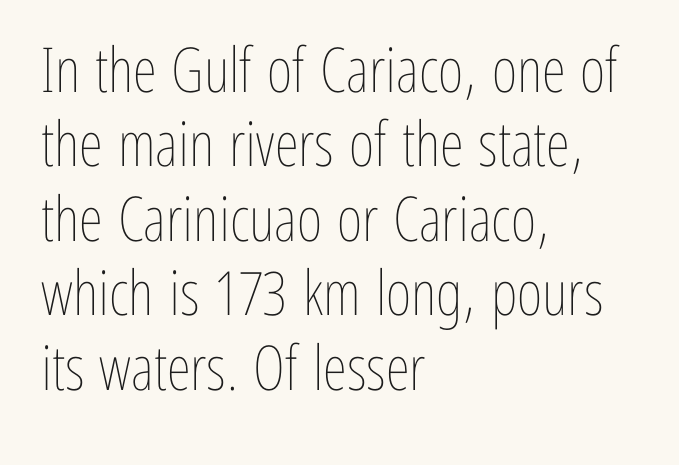
{"italic": "no", "bold": "no", "weight": "thin", "width": "condensed", "stroke_contrast": "low", "x_height": "medium", "monospaced": "no", "underline": "no", "align": "left", "line_spacing_ratio": 1.2, "letter_spacing": "normal", "letter_spacing_em": 0.0, "glyph_px": 62}
